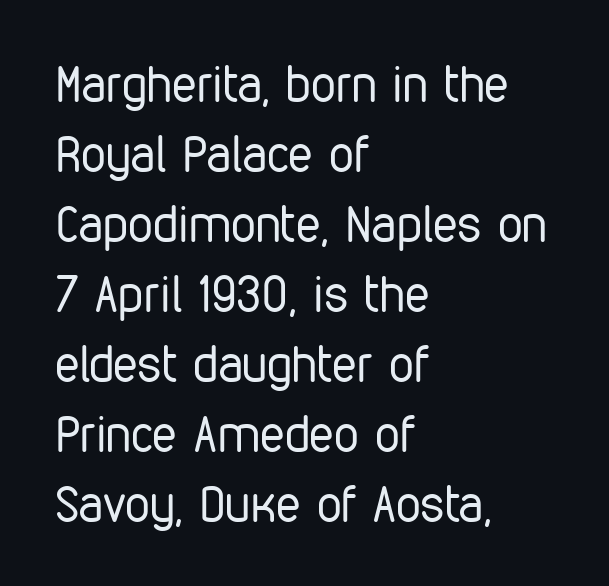
{"serif": "no", "italic": "no", "bold": "no", "weight": "regular", "width": "condensed", "stroke_contrast": "low", "x_height": "medium", "monospaced": "no", "underline": "no", "align": "left", "line_spacing": "normal", "line_spacing_ratio": 1.4, "letter_spacing": "normal", "letter_spacing_em": 0.0, "glyph_px": 50}
